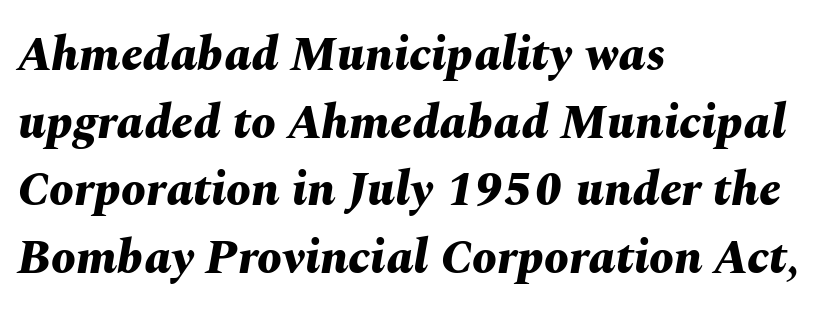
{"italic": "yes", "lean": "right", "slant_degrees": 10, "bold": "yes", "weight": "bold", "width": "normal", "stroke_contrast": "medium", "x_height": "medium", "monospaced": "no", "underline": "no", "align": "left", "line_spacing": "normal", "line_spacing_ratio": 1.38, "letter_spacing": "normal", "letter_spacing_em": 0.0, "glyph_px": 49}
